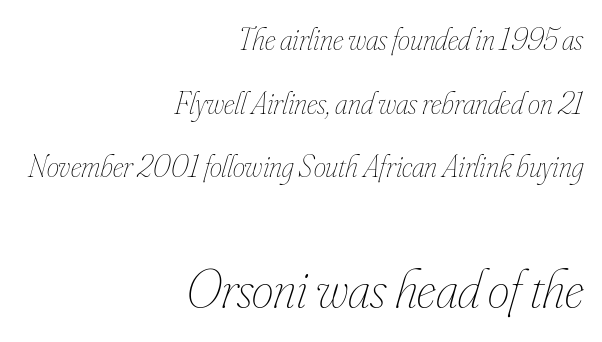
{"italic": "yes", "lean": "right", "slant_degrees": 16, "bold": "no", "weight": "thin", "width": "condensed", "stroke_contrast": "low", "x_height": "small", "monospaced": "no", "underline": "no", "align": "right", "line_spacing": "loose", "line_spacing_ratio": 2.05, "letter_spacing": "normal", "letter_spacing_em": 0.0, "larger_block": "second", "size_ratio": 1.77, "glyph_px": 55}
